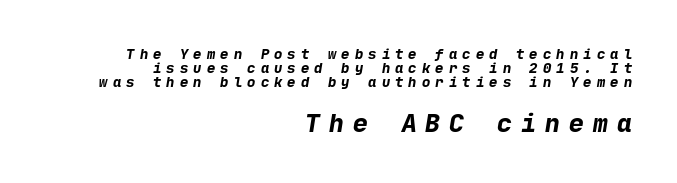
Q: Is the text bold? A: Yes.
Q: Is the text underlined? A: No.
Q: How is the paragraph aligned? A: Right-aligned.
Q: Is the spacing between letters normal or unusually wide? A: Unusually wide.
Q: Is the spacing between lines tight, normal or loose? A: Tight.
Q: Which block of text is set in a larger size, the first (top) or the second (bottom)? A: The second (bottom) one.
